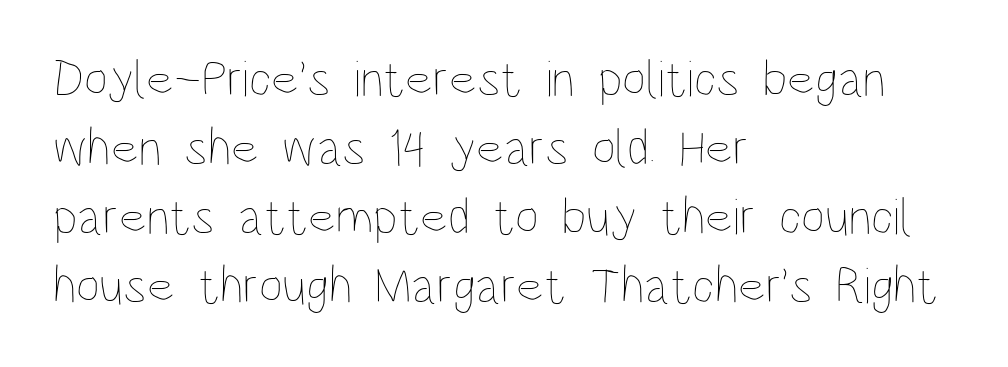
The image shows 52 px thin, condensed type, upright; set left-aligned, normal line spacing (1.33x), normal letter spacing, not underlined; low stroke contrast and a large x-height.
